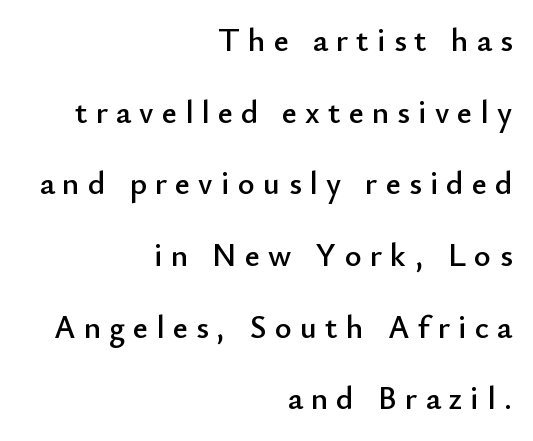
This rendering uses right alignment, leaving the left contour irregular. Does the type have serifs? No, each stem ends abruptly. Quick note: interline space is abundant. Quick note: not italic, upright.
